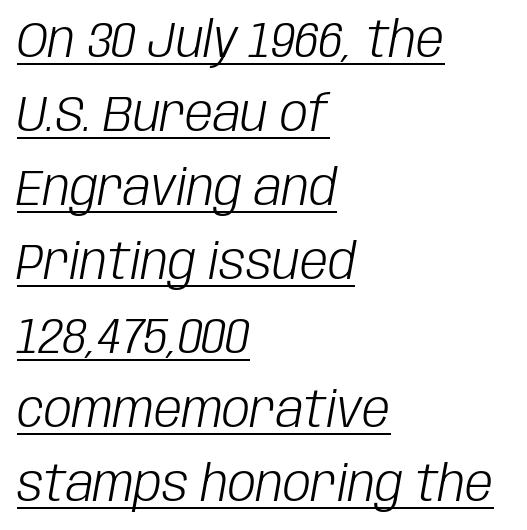
Q: Is the text bold? A: No.
Q: Is the text italic (slanted)? A: Yes, it leans right by about 10 degrees.
Q: Is the text underlined? A: Yes.
Q: How is the paragraph aligned? A: Left-aligned.
Q: Is the spacing between letters normal or unusually wide? A: Normal.
Q: Is the spacing between lines tight, normal or loose? A: Normal.
Q: Width (condensed, normal, or wide)? A: Condensed.
Q: Stroke contrast? A: Low.
Q: x-height? A: Large.
Q: Monospaced? A: No.
